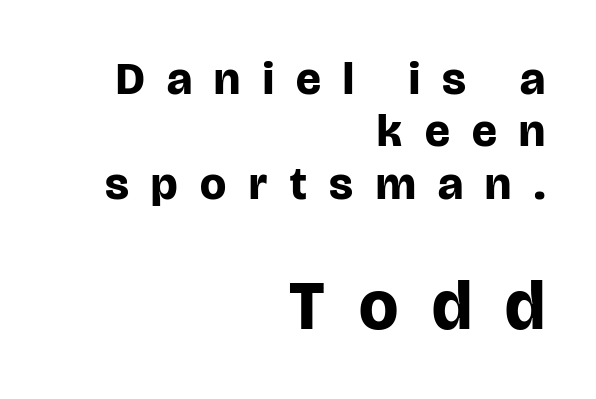
Q: Is the text bold? A: Yes.
Q: Is the text italic (slanted)? A: No, it is upright.
Q: Is the typeface a serif or a sans-serif typeface? A: Sans-serif.
Q: Is the text underlined? A: No.
Q: How is the paragraph aligned? A: Right-aligned.
Q: Is the spacing between letters normal or unusually wide? A: Unusually wide.
Q: Is the spacing between lines tight, normal or loose? A: Tight.
Q: Which block of text is set in a larger size, the first (top) or the second (bottom)? A: The second (bottom) one.
Q: Width (condensed, normal, or wide)? A: Normal.
Q: Stroke contrast? A: Low.
Q: x-height? A: Large.
Q: Monospaced? A: No.
